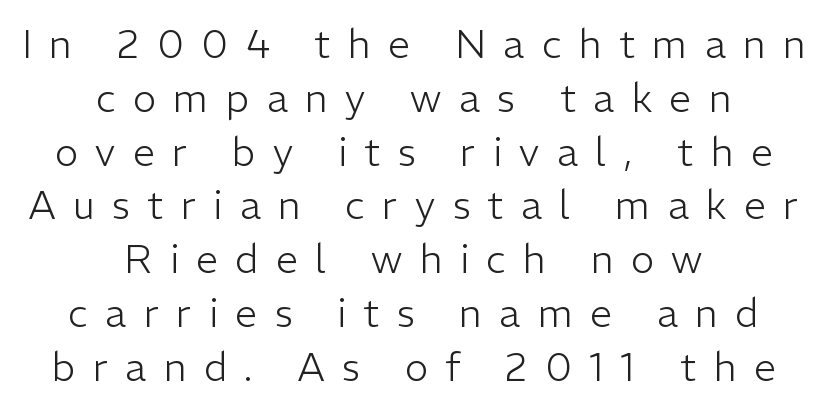
{"serif": "no", "italic": "no", "bold": "no", "weight": "light", "width": "normal", "stroke_contrast": "low", "x_height": "medium", "monospaced": "no", "underline": "no", "align": "center", "line_spacing": "normal", "line_spacing_ratio": 1.38, "letter_spacing": "wide", "letter_spacing_em": 0.45, "glyph_px": 39}
